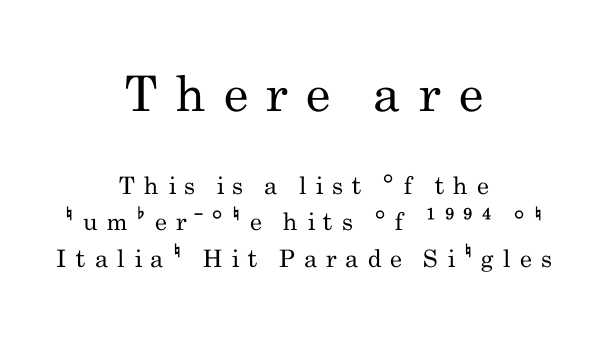
Q: Is the text bold? A: No.
Q: Is the text italic (slanted)? A: No, it is upright.
Q: Is the typeface a serif or a sans-serif typeface? A: Sans-serif.
Q: Is the text underlined? A: No.
Q: How is the paragraph aligned? A: Centered.
Q: Is the spacing between letters normal or unusually wide? A: Unusually wide.
Q: Is the spacing between lines tight, normal or loose? A: Normal.
Q: Which block of text is set in a larger size, the first (top) or the second (bottom)? A: The first (top) one.
Q: Width (condensed, normal, or wide)? A: Condensed.
Q: Stroke contrast? A: Low.
Q: x-height? A: Small.
Q: Monospaced? A: No.
